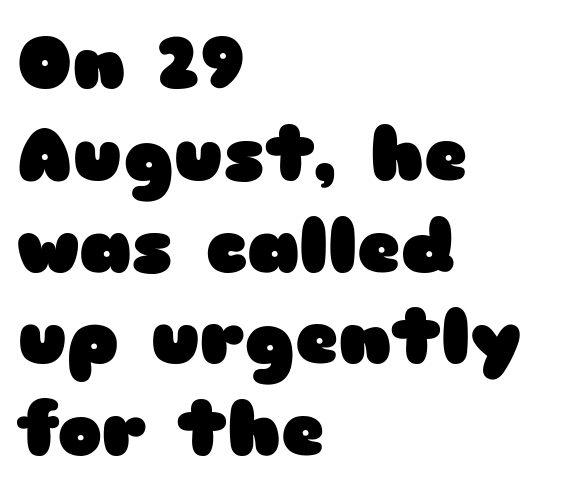
The image shows 74 px heavy, wide sans-serif type, upright; set left-aligned, line spacing 1.24x, normal letter spacing, not underlined; low stroke contrast and a medium x-height.
